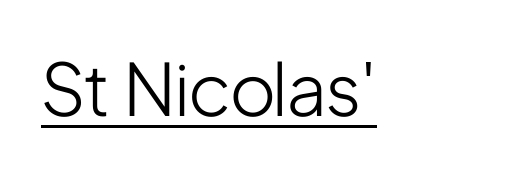
Style check: upright. Each letter keeps its own natural width here, so spacing adapts to shape. Every row of glyphs begins at an identical x-position on the left. The words here are underlined.
